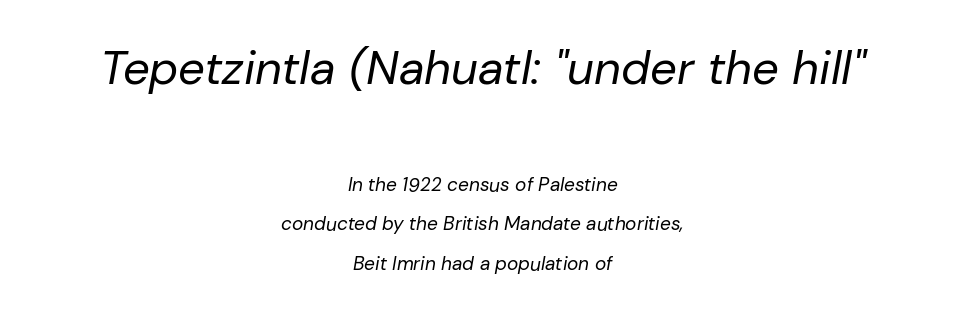
Q: Is the text bold? A: No.
Q: Is the text italic (slanted)? A: Yes, it leans right by about 10 degrees.
Q: Is the text underlined? A: No.
Q: How is the paragraph aligned? A: Centered.
Q: Is the spacing between letters normal or unusually wide? A: Normal.
Q: Is the spacing between lines tight, normal or loose? A: Loose.
Q: Which block of text is set in a larger size, the first (top) or the second (bottom)? A: The first (top) one.
Q: Width (condensed, normal, or wide)? A: Normal.
Q: Stroke contrast? A: Low.
Q: x-height? A: Medium.
Q: Monospaced? A: No.
